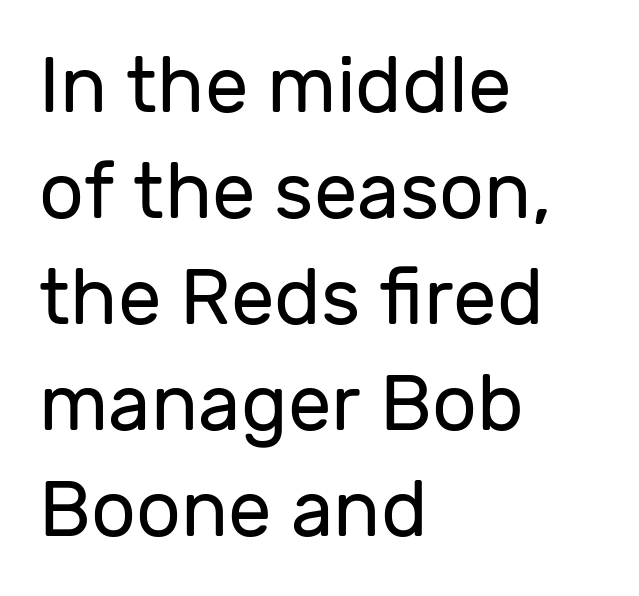
Q: Is the text bold? A: No.
Q: Is the text italic (slanted)? A: No, it is upright.
Q: Is the typeface a serif or a sans-serif typeface? A: Sans-serif.
Q: Is the text underlined? A: No.
Q: How is the paragraph aligned? A: Left-aligned.
Q: Is the spacing between letters normal or unusually wide? A: Normal.
Q: Is the spacing between lines tight, normal or loose? A: Normal.
Q: Width (condensed, normal, or wide)? A: Normal.
Q: Stroke contrast? A: Low.
Q: x-height? A: Medium.
Q: Monospaced? A: No.
